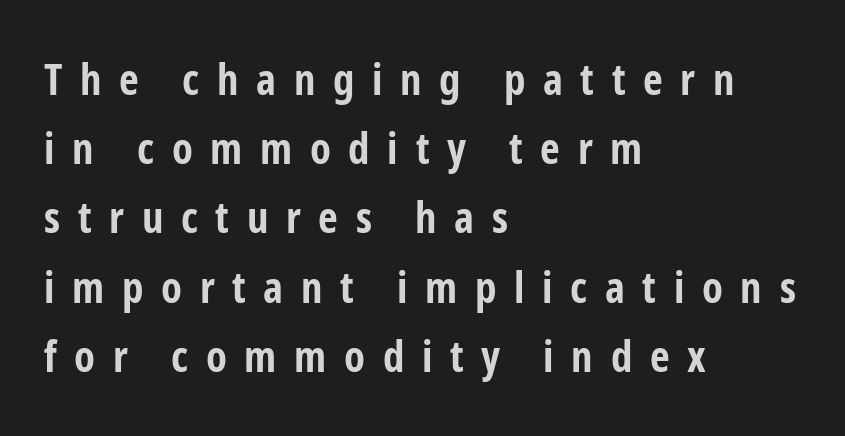
The image shows 43 px bold, condensed sans-serif type, upright; set left-aligned, normal line spacing (1.61x), unusually wide letter spacing (+0.41 em), not underlined; low stroke contrast and a medium x-height.
